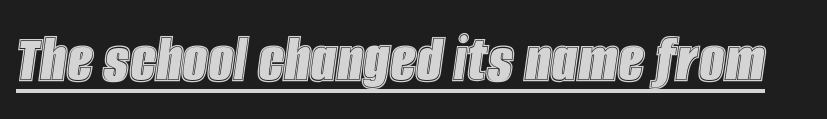
Emphasis is given by a line drawn under the lettering. A typesetter would call this zero additional tracking. Observe the lean: these are italic letterforms. These lines are rendered in a variable-pitch font.
